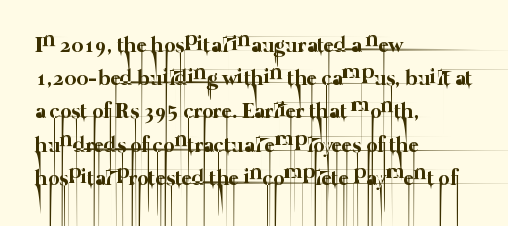
The image shows 22 px text type; set left-aligned, normal line spacing (1.51x), normal letter spacing, not underlined.
